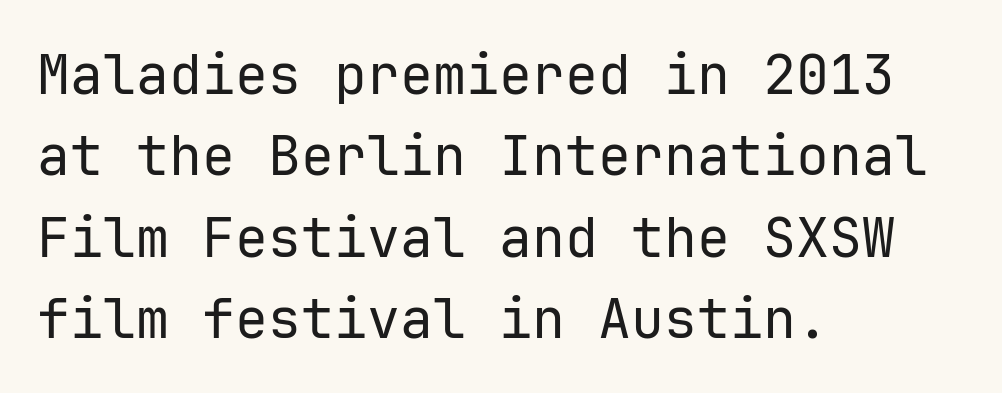
Are there feet on the stems? There aren't — it's a sans. This sample uses an upright cut, with every glyph sitting square on the baseline. Is the stroke heavy? The answer is a plain regular-or-lighter. Descenders are the only things crossing below the line. Spacing verdict: monospaced, one width for all characters.
